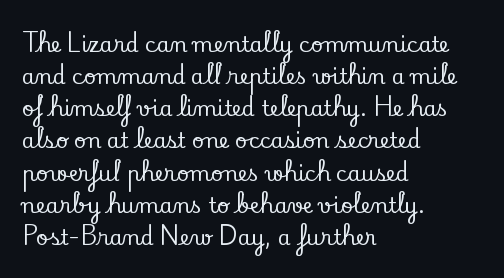
{"italic": "no", "underline": "no", "align": "left", "line_spacing": "normal", "line_spacing_ratio": 1.53, "letter_spacing": "normal", "letter_spacing_em": 0.0, "glyph_px": 21}
